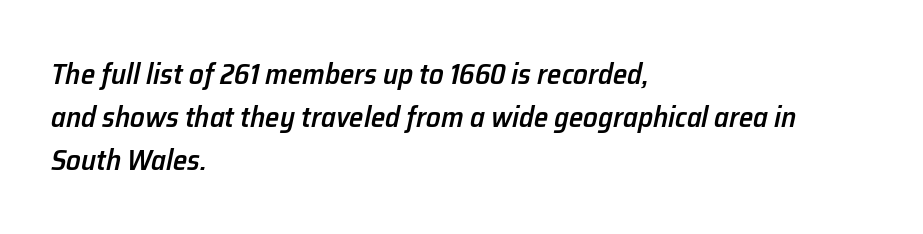
{"italic": "yes", "lean": "right", "slant_degrees": 12, "bold": "semi", "weight": "semibold", "width": "normal", "stroke_contrast": "low", "x_height": "medium", "monospaced": "no", "underline": "no", "align": "left", "line_spacing": "normal", "line_spacing_ratio": 1.48, "letter_spacing": "normal", "letter_spacing_em": 0.0, "glyph_px": 29}
